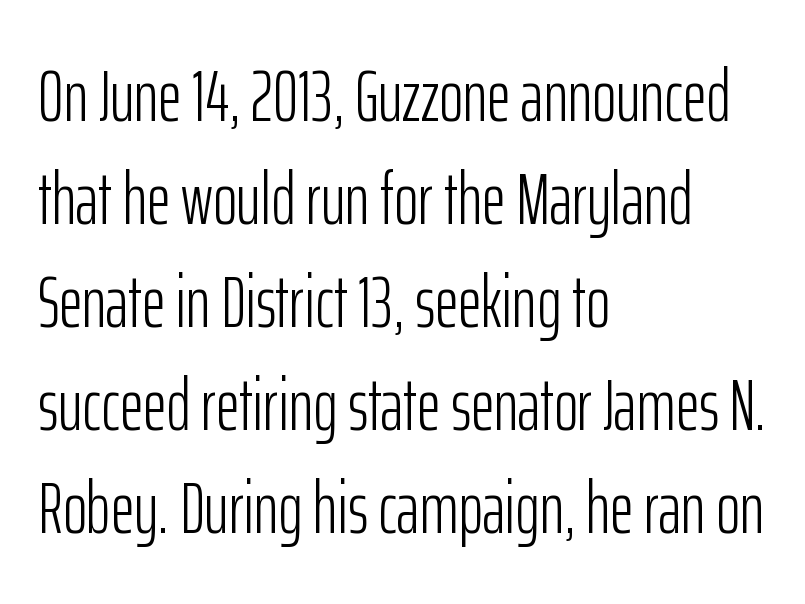
Q: Is the text bold? A: No.
Q: Is the text italic (slanted)? A: No, it is upright.
Q: Is the typeface a serif or a sans-serif typeface? A: Sans-serif.
Q: Is the text underlined? A: No.
Q: How is the paragraph aligned? A: Left-aligned.
Q: Is the spacing between letters normal or unusually wide? A: Normal.
Q: Is the spacing between lines tight, normal or loose? A: Normal.
Q: Width (condensed, normal, or wide)? A: Condensed.
Q: Stroke contrast? A: Low.
Q: x-height? A: Medium.
Q: Monospaced? A: No.
